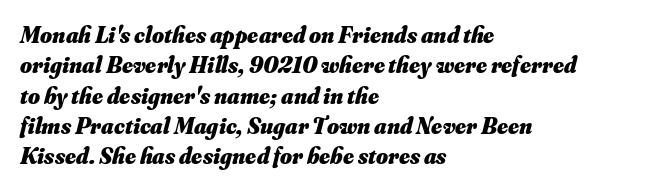
The image shows 23 px bold type, italic (leaning right); set left-aligned, normal line spacing (1.32x), normal letter spacing, not underlined.
